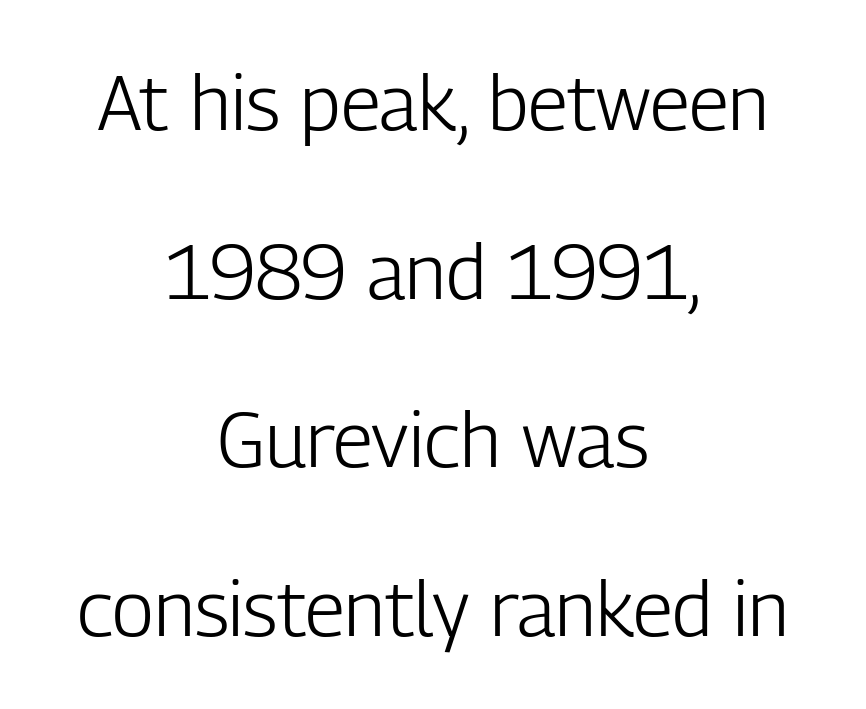
The passage shown is typed in a proportional face where columns would drift. A typesetter would label this face a sans. Do the letters lean? They stand straight. Honestly, there is no underline to notice here at all. Letter spacing: default. How would I describe the line gaps? Wide and relaxed.
